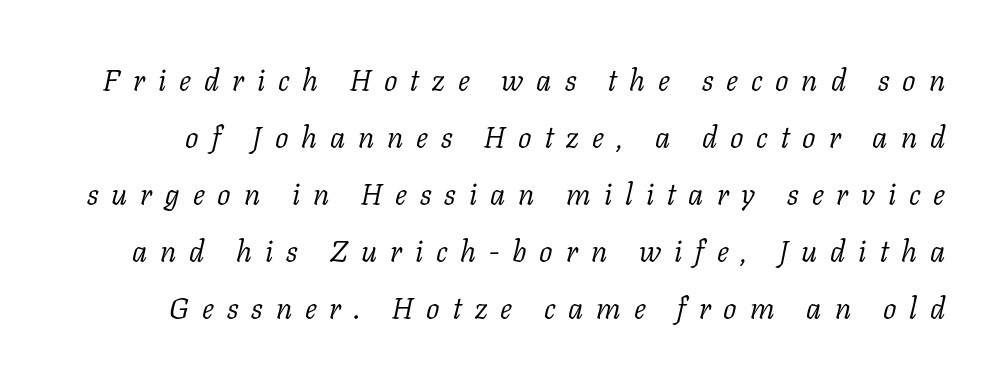
Q: Is the text bold? A: No.
Q: Is the text italic (slanted)? A: Yes, it leans right by about 11 degrees.
Q: Is the typeface a serif or a sans-serif typeface? A: Serif.
Q: Is the text underlined? A: No.
Q: Is the spacing between letters normal or unusually wide? A: Unusually wide.
Q: Is the spacing between lines tight, normal or loose? A: Loose.
Q: Width (condensed, normal, or wide)? A: Normal.
Q: Stroke contrast? A: Low.
Q: x-height? A: Medium.
Q: Monospaced? A: No.
